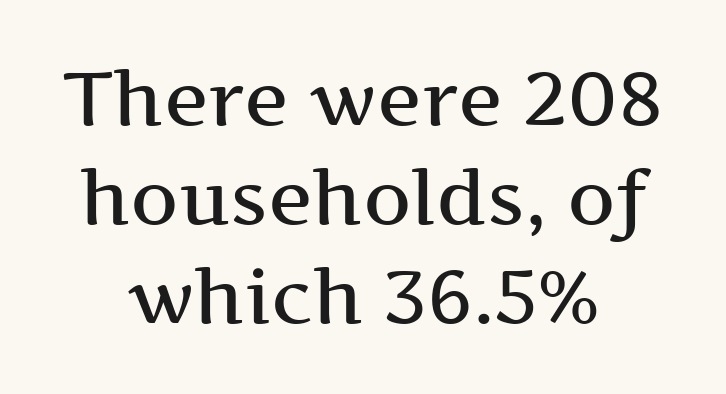
{"serif": "yes", "italic": "no", "bold": "semi", "weight": "semibold", "width": "wide", "stroke_contrast": "medium", "x_height": "medium", "monospaced": "no", "underline": "no", "align": "center", "line_spacing": "normal", "line_spacing_ratio": 1.32, "letter_spacing": "normal", "letter_spacing_em": 0.0, "glyph_px": 75}
